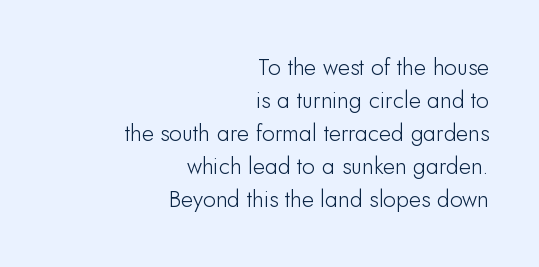
The lines in this sample share a right terminus and differ only in where they begin. Type without underlining. Is there much room between lines? A standard amount, neither cramped nor airy. Quick note: not italic, upright. These lines keep a tight, regular rhythm from letter to letter.
